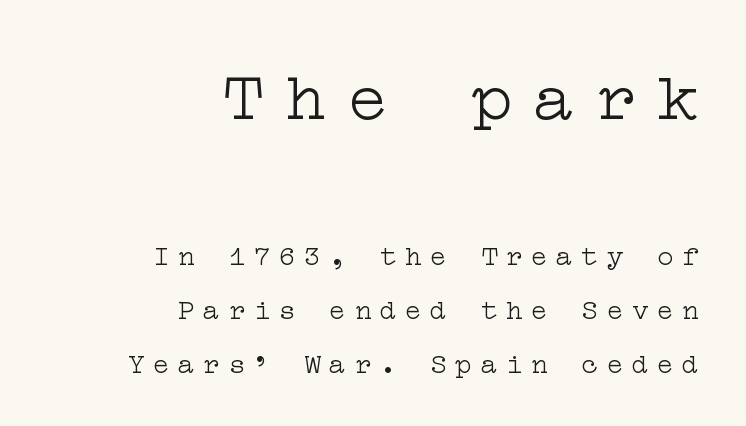
Q: Is the text bold? A: No.
Q: Is the text italic (slanted)? A: No, it is upright.
Q: Is the typeface a serif or a sans-serif typeface? A: Serif.
Q: Is the text underlined? A: No.
Q: How is the paragraph aligned? A: Right-aligned.
Q: Is the spacing between letters normal or unusually wide? A: Unusually wide.
Q: Is the spacing between lines tight, normal or loose? A: Loose.
Q: Which block of text is set in a larger size, the first (top) or the second (bottom)? A: The first (top) one.
Q: Width (condensed, normal, or wide)? A: Wide.
Q: Stroke contrast? A: Low.
Q: x-height? A: Medium.
